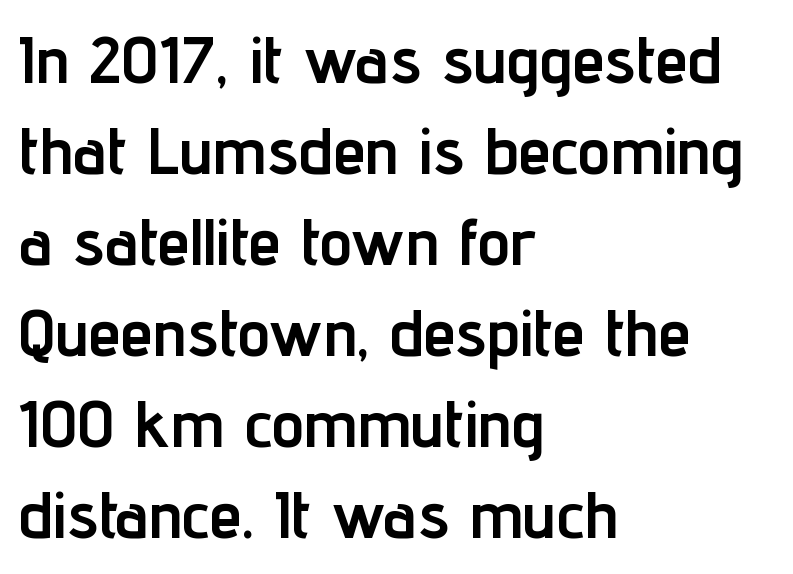
Horizontal alignment here is leftward, the default for most running prose. Nope, not italic — everything's standing straight. Proportional: the letters do not fall into vertical columns. Type style note: lacks serifs.
